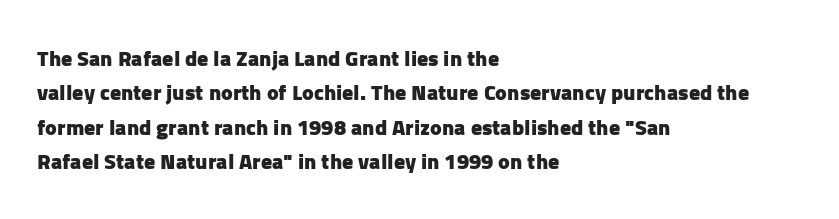
The image shows 22 px bold type, upright; set left-aligned, normal line spacing (1.56x), normal letter spacing, not underlined.
